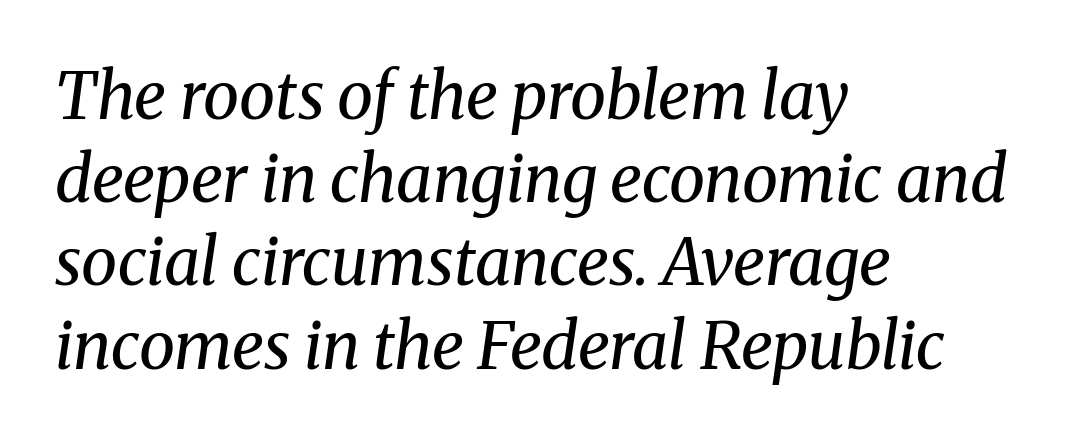
Q: Is the text bold? A: No.
Q: Is the text italic (slanted)? A: Yes, it leans right by about 8 degrees.
Q: Is the typeface a serif or a sans-serif typeface? A: Serif.
Q: Is the text underlined? A: No.
Q: How is the paragraph aligned? A: Left-aligned.
Q: Is the spacing between letters normal or unusually wide? A: Normal.
Q: Is the spacing between lines tight, normal or loose? A: Normal.
Q: Width (condensed, normal, or wide)? A: Normal.
Q: Stroke contrast? A: Medium.
Q: x-height? A: Medium.
Q: Monospaced? A: No.
